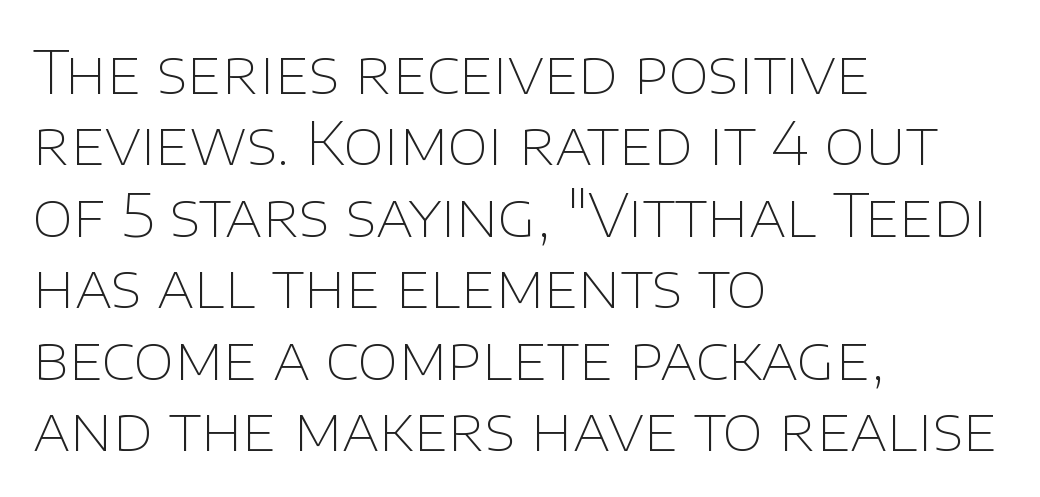
The specimen omits any rule beneath the text block's lines. All the whitespace from short lines collects on the right. Grotesque or geometric, the face here clearly has no serifs. Students, note that the glyphs here touch the page at normal intervals. These lines are rendered in a variable-pitch font.
